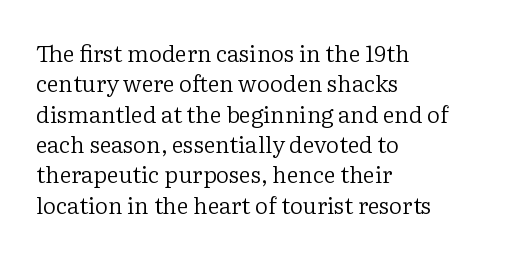
The image shows 23 px text type, upright; set left-aligned, normal line spacing (1.32x), normal letter spacing, not underlined.
